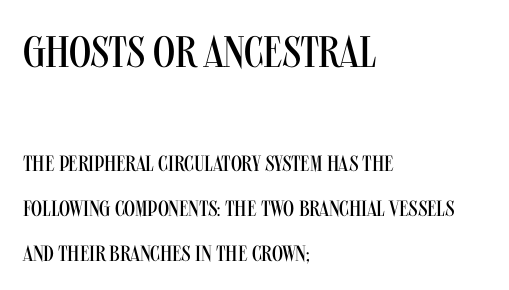
{"serif": "no", "italic": "no", "bold": "no", "weight": "regular", "width": "condensed", "stroke_contrast": "medium", "x_height": "large", "monospaced": "no", "underline": "no", "align": "left", "line_spacing": "loose", "line_spacing_ratio": 2.06, "letter_spacing": "normal", "letter_spacing_em": 0.0, "larger_block": "first", "size_ratio": 2.0, "glyph_px": 44}
